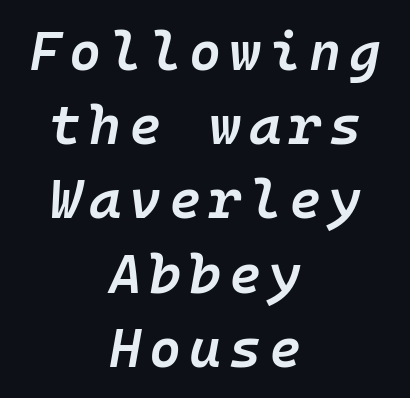
Q: Is the text bold? A: Semi-bold.
Q: Is the text italic (slanted)? A: Yes, it leans right by about 10 degrees.
Q: Is the text underlined? A: No.
Q: How is the paragraph aligned? A: Centered.
Q: Is the spacing between lines tight, normal or loose? A: Normal.
Q: Width (condensed, normal, or wide)? A: Normal.
Q: Stroke contrast? A: Low.
Q: x-height? A: Medium.
Q: Monospaced? A: Yes.
